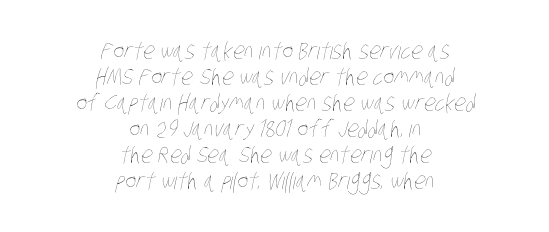
Does extra space separate the letters? No, they use regular spacing. The block of text is dense from top to bottom, with scant space between rows. This rendering features lettering with no underline. Horizontal alignment here is central, giving a formal, balanced look.
